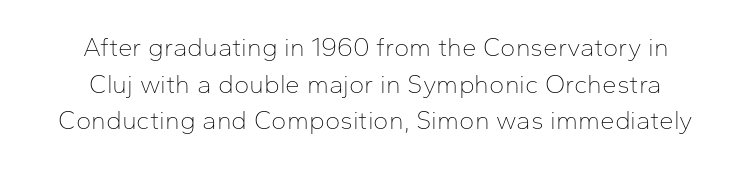
The image shows 26 px text type, upright; set normal line spacing (1.41x), normal letter spacing, not underlined.
